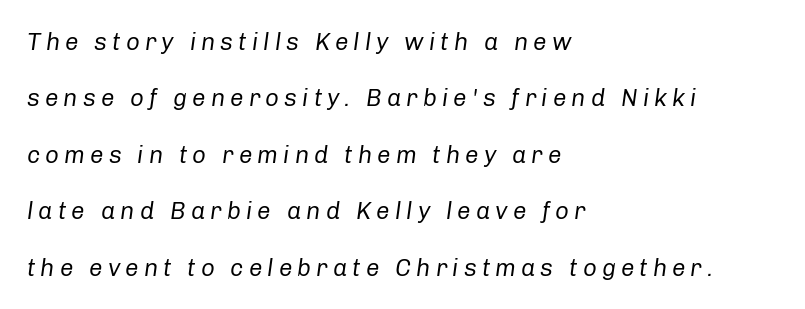
Type without underlining. Bold? No — there's no thickening of the strokes. If you drew a line through each stem, it would be angled. One glance says open: line gaps are wider than usual. The passage shown has open, widely tracked lettering throughout.
